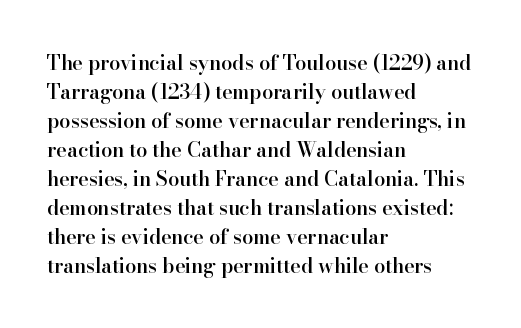
The image shows 20 px text type, upright; set left-aligned, normal line spacing (1.45x), normal letter spacing, not underlined.
